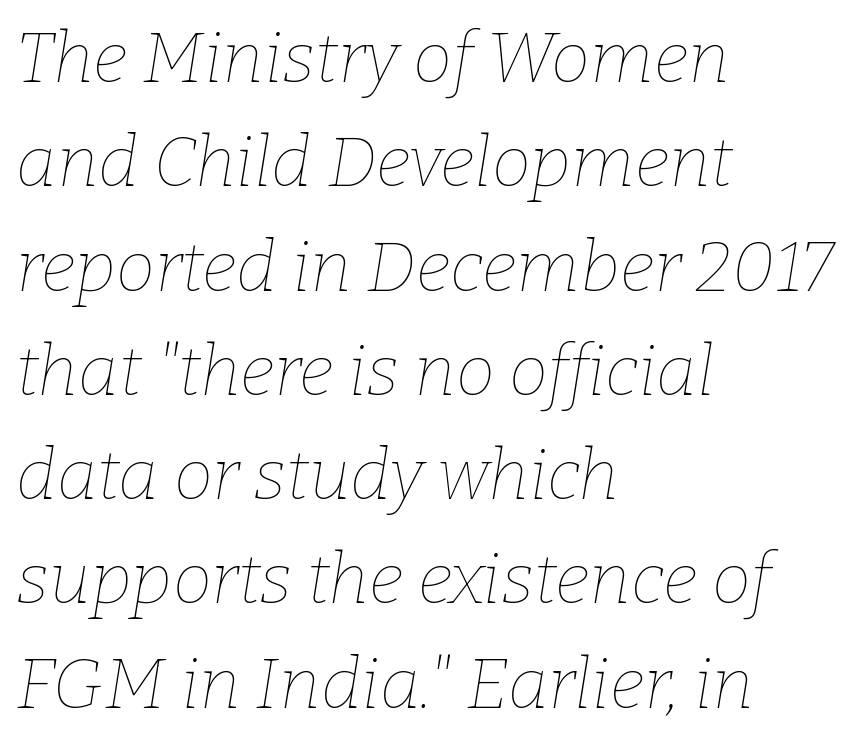
The image shows 70 px thin type, italic (leaning right); set left-aligned, normal line spacing (1.49x), normal letter spacing, not underlined; low stroke contrast and a medium x-height.
